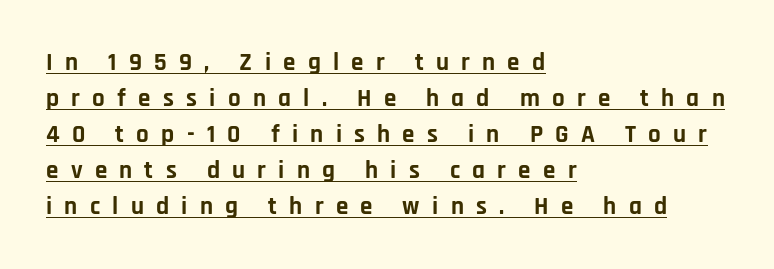
{"italic": "no", "bold": "yes", "underline": "yes", "align": "left", "line_spacing": "normal", "line_spacing_ratio": 1.44, "letter_spacing": "wide", "letter_spacing_em": 0.49, "glyph_px": 25}
